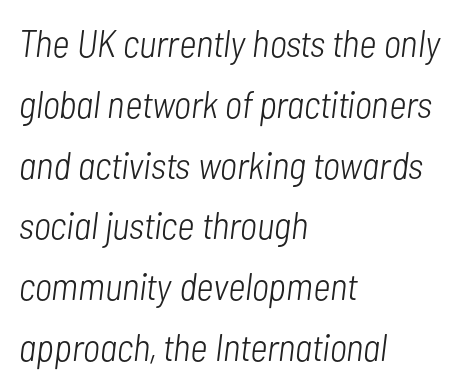
{"italic": "yes", "lean": "right", "slant_degrees": 7, "bold": "no", "weight": "light", "width": "condensed", "stroke_contrast": "low", "x_height": "medium", "monospaced": "no", "underline": "no", "align": "left", "line_spacing": "normal", "line_spacing_ratio": 1.6, "letter_spacing": "normal", "letter_spacing_em": 0.0, "glyph_px": 38}
